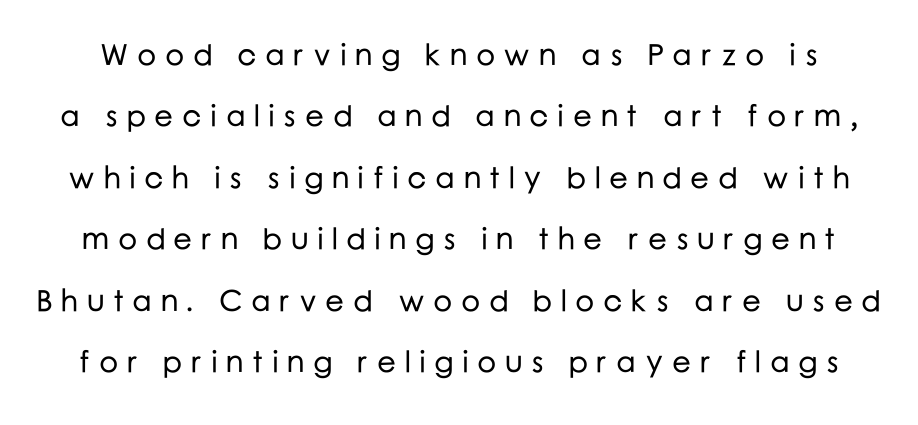
Q: Is the text italic (slanted)? A: No, it is upright.
Q: Is the typeface a serif or a sans-serif typeface? A: Sans-serif.
Q: Is the text underlined? A: No.
Q: Is the spacing between letters normal or unusually wide? A: Unusually wide.
Q: Is the spacing between lines tight, normal or loose? A: Loose.
Q: Width (condensed, normal, or wide)? A: Normal.
Q: Stroke contrast? A: Low.
Q: x-height? A: Medium.
Q: Monospaced? A: No.
